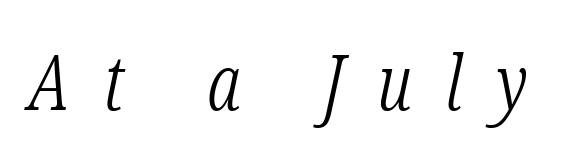
The image shows 76 px light, condensed serif type, italic (leaning right); set unusually wide letter spacing (+0.44 em), not underlined; low stroke contrast and a medium x-height.
